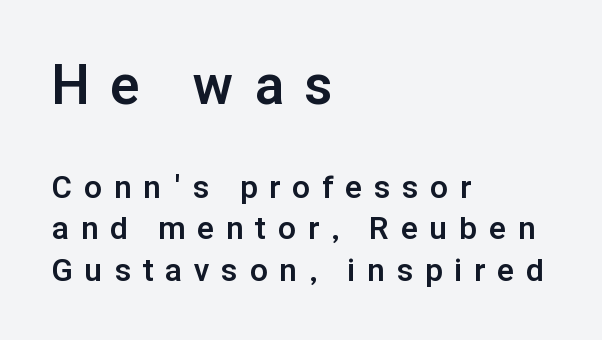
{"serif": "no", "italic": "no", "bold": "yes", "weight": "bold", "width": "normal", "stroke_contrast": "low", "x_height": "medium", "monospaced": "no", "underline": "no", "align": "left", "line_spacing": "normal", "line_spacing_ratio": 1.34, "letter_spacing": "wide", "letter_spacing_em": 0.4, "larger_block": "first", "size_ratio": 1.74, "glyph_px": 54}
